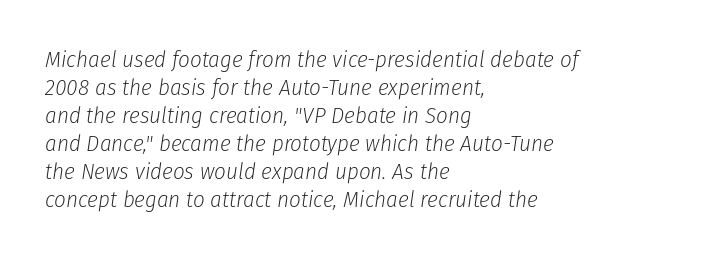
{"italic": "yes", "lean": "right", "slant_degrees": 8, "bold": "no", "underline": "no", "align": "left", "line_spacing_ratio": 1.22, "letter_spacing": "normal", "letter_spacing_em": 0.0, "glyph_px": 23}
